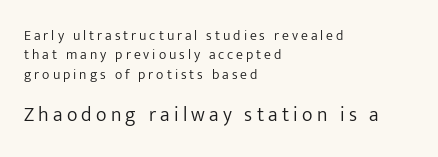
The face used here is rendered with a markedly widened letterfit. The characters are drawn with everyday or finer stroke widths. In CSS terms this would be text-align: left. This layout puts the modest block above and the oversized block below. The space directly below the letters is spotless. Each new line begins a customary step beneath the previous one.
